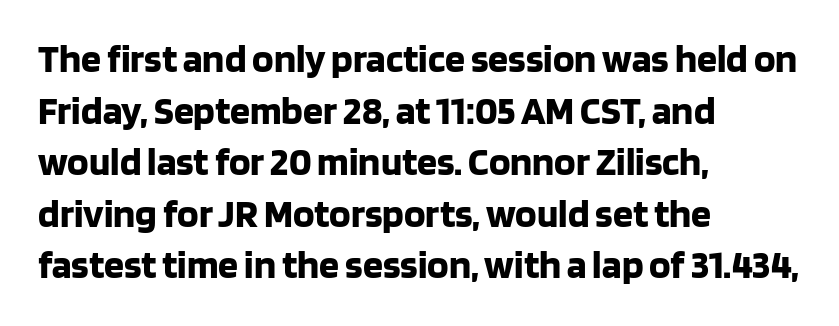
Note the varied advance widths — an 'i' is clearly narrower than an 'm'. I'd call this a sans setting — the letters go barefoot. Italic? Not at all — the glyphs are vertical. Does extra space separate the letters? No, they use regular spacing. Plain, unruled lines of type. The text block is weighted toward the left margin, trailing off unevenly rightward.
